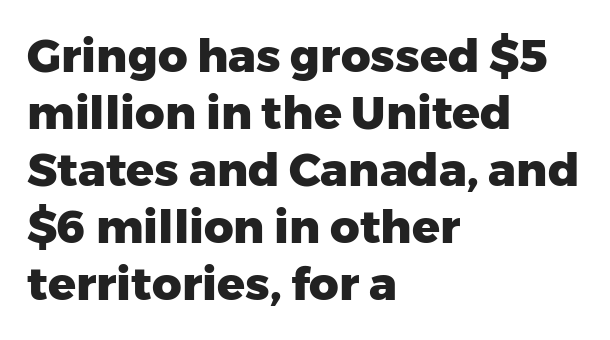
The image shows 46 px heavy sans-serif type, upright; set left-aligned, line spacing 1.24x, normal letter spacing, not underlined; low stroke contrast and a medium x-height.
